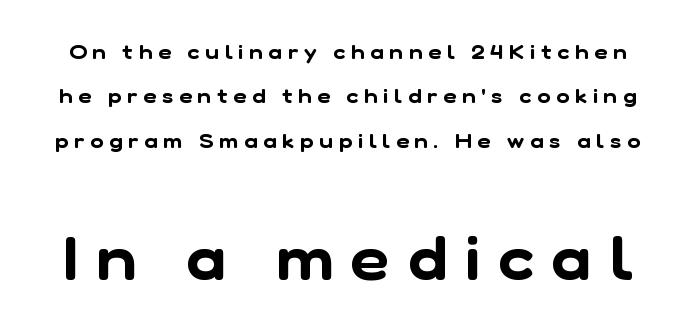
{"serif": "no", "width": "normal", "stroke_contrast": "low", "x_height": "medium", "monospaced": "no", "underline": "no", "line_spacing": "loose", "line_spacing_ratio": 2.22, "letter_spacing": "wide", "letter_spacing_em": 0.3, "larger_block": "second", "size_ratio": 3.0, "glyph_px": 60}
